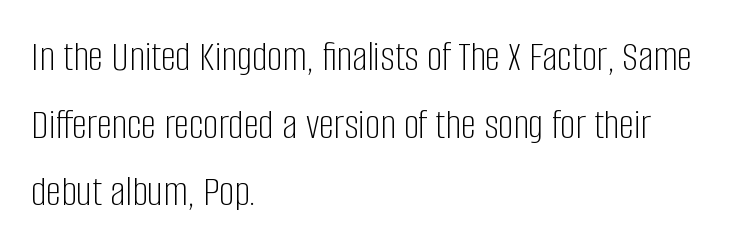
Q: Is the text bold? A: No.
Q: Is the text italic (slanted)? A: No, it is upright.
Q: Is the typeface a serif or a sans-serif typeface? A: Sans-serif.
Q: Is the text underlined? A: No.
Q: How is the paragraph aligned? A: Left-aligned.
Q: Is the spacing between letters normal or unusually wide? A: Normal.
Q: Is the spacing between lines tight, normal or loose? A: Normal.
Q: Width (condensed, normal, or wide)? A: Condensed.
Q: Stroke contrast? A: Low.
Q: x-height? A: Large.
Q: Monospaced? A: No.
